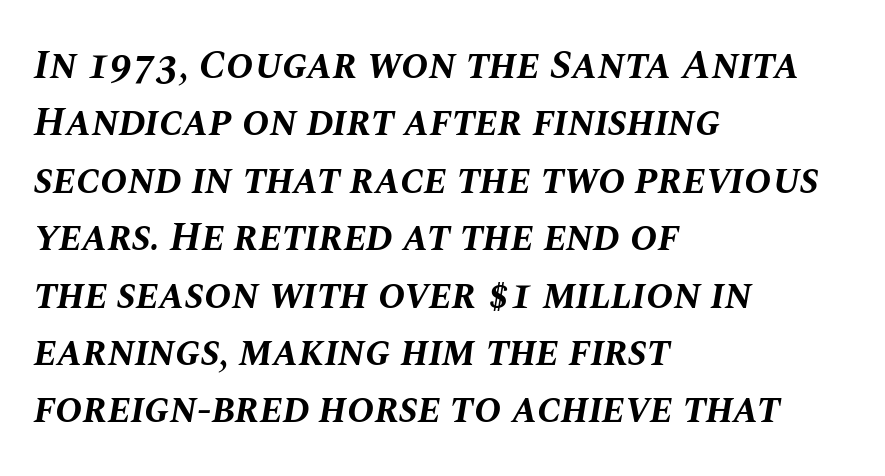
The image shows 41 px bold type, italic (leaning right); set left-aligned, normal line spacing (1.4x), normal letter spacing, not underlined; medium stroke contrast and a large x-height.
